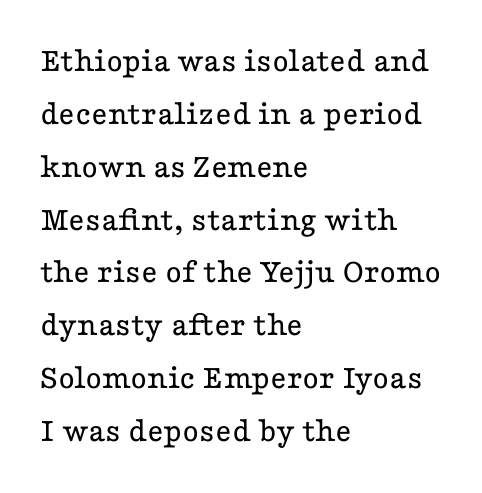
Q: Is the text bold? A: No.
Q: Is the text italic (slanted)? A: No, it is upright.
Q: Is the typeface a serif or a sans-serif typeface? A: Serif.
Q: Is the text underlined? A: No.
Q: How is the paragraph aligned? A: Left-aligned.
Q: Is the spacing between letters normal or unusually wide? A: Normal.
Q: Is the spacing between lines tight, normal or loose? A: Normal.
Q: Width (condensed, normal, or wide)? A: Wide.
Q: Stroke contrast? A: Low.
Q: x-height? A: Medium.
Q: Monospaced? A: No.
